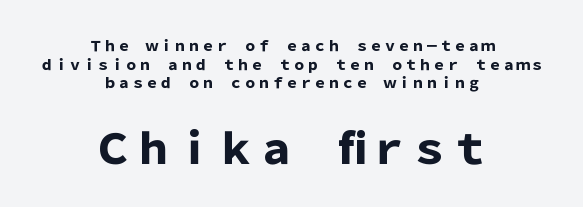
Spacing verdict: proportional, widths tailored to each character. Both edges are ragged and mirror each other, which tells us the setting is centered. This sample uses plain, unmodified letter spacing. In terms of weight, the rendering is a true, heavy bold. Descender tails drop into unmarked territory. These lines are composed in type without serifs.
